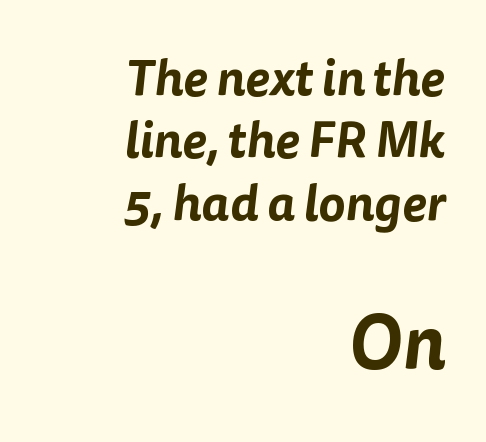
{"serif": "no", "width": "normal", "stroke_contrast": "low", "x_height": "medium", "monospaced": "no", "underline": "no", "align": "right", "line_spacing": "normal", "line_spacing_ratio": 1.25, "letter_spacing": "normal", "letter_spacing_em": 0.0, "larger_block": "second", "size_ratio": 1.5, "glyph_px": 75}
